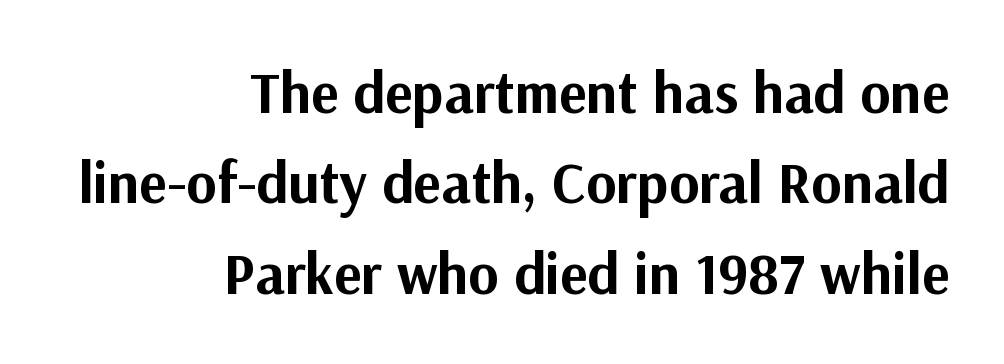
Default kerning and tracking; the words read as compact shapes. The glyphs have the mass of a bold cut. Grotesque or geometric, the face here clearly has no serifs. Posture: vertical.
